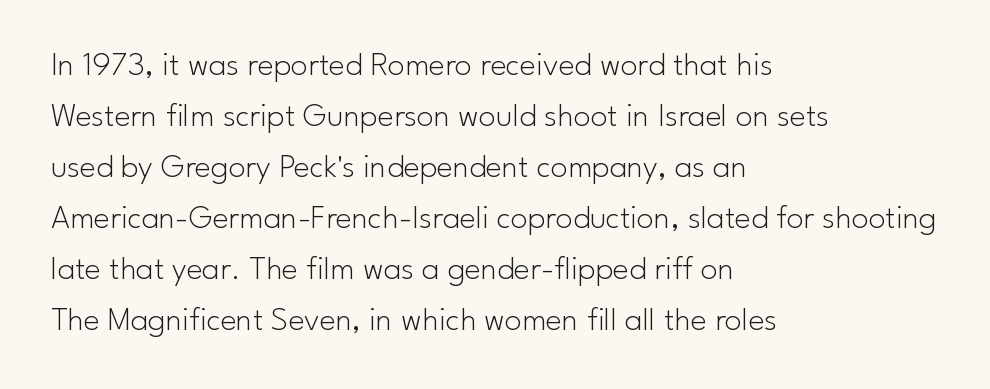
{"serif": "no", "italic": "no", "bold": "no", "weight": "light", "width": "normal", "stroke_contrast": "low", "x_height": "small", "monospaced": "no", "underline": "no", "align": "left", "line_spacing": "normal", "line_spacing_ratio": 1.5, "letter_spacing": "normal", "letter_spacing_em": 0.0, "glyph_px": 34}
